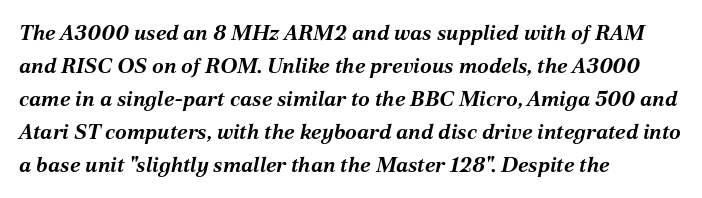
Q: Is the text bold? A: Yes.
Q: Is the text italic (slanted)? A: Yes, it leans right by about 12 degrees.
Q: Is the text underlined? A: No.
Q: How is the paragraph aligned? A: Left-aligned.
Q: Is the spacing between letters normal or unusually wide? A: Normal.
Q: Is the spacing between lines tight, normal or loose? A: Normal.
